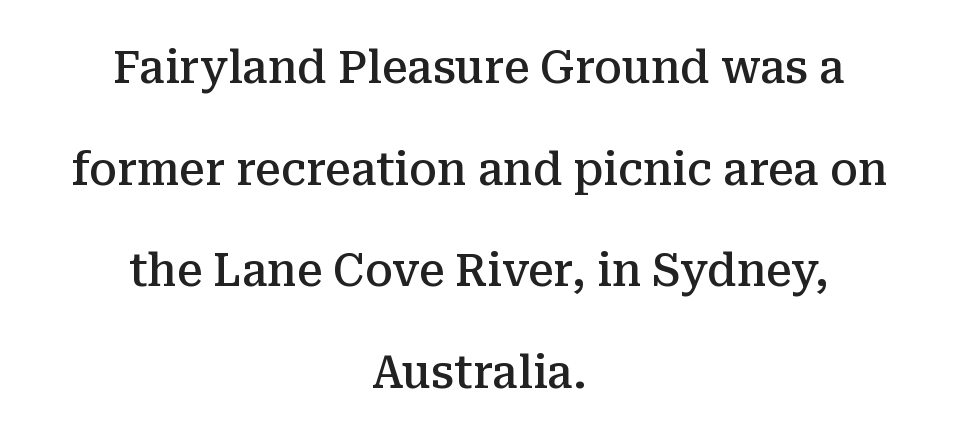
{"serif": "yes", "italic": "no", "bold": "semi", "weight": "semibold", "width": "normal", "stroke_contrast": "medium", "x_height": "medium", "monospaced": "no", "underline": "no", "align": "center", "line_spacing": "loose", "line_spacing_ratio": 2.26, "letter_spacing": "normal", "letter_spacing_em": 0.0, "glyph_px": 45}
